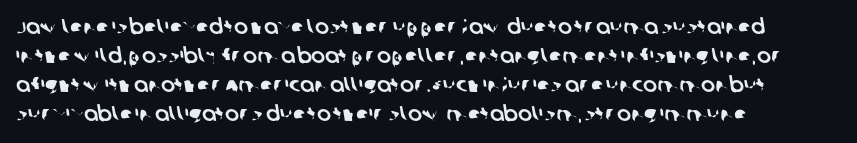
{"underline": "no", "align": "left", "line_spacing": "normal", "line_spacing_ratio": 1.38, "letter_spacing": "normal", "letter_spacing_em": 0.0, "glyph_px": 21}
